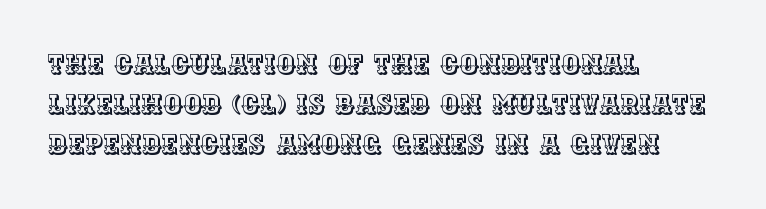
How would I describe the line gaps? Plain and ordinary. Does extra space separate the letters? No, they use regular spacing. These lines stack with their left ends in a neat column. Underlining? Definitely not there. Quick note: not italic, upright.
